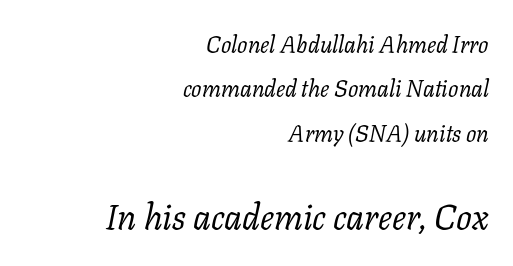
The image shows 35 px regular-weight serif type, italic (leaning right); set right-aligned, loose line spacing (1.93x), normal letter spacing, not underlined; the second (bottom) block is 1.52x larger; low stroke contrast and a medium x-height.
